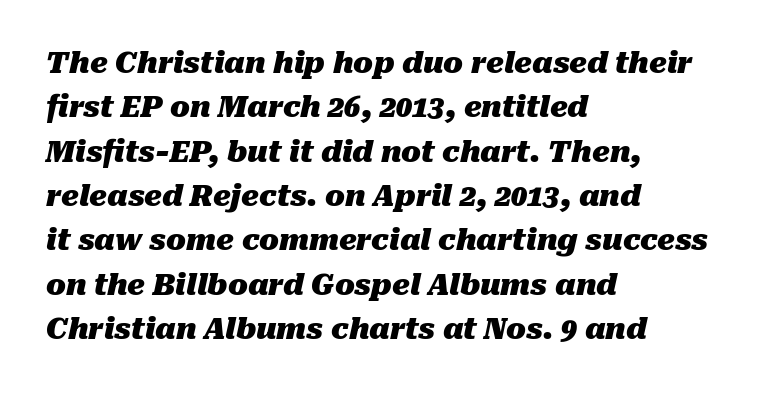
The image shows 29 px heavy type, italic (leaning right); set left-aligned, normal line spacing (1.53x), normal letter spacing, not underlined; medium stroke contrast and a medium x-height.
